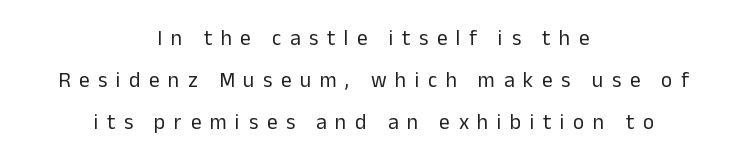
Q: Is the text bold? A: No.
Q: Is the text italic (slanted)? A: No, it is upright.
Q: Is the text underlined? A: No.
Q: How is the paragraph aligned? A: Centered.
Q: Is the spacing between letters normal or unusually wide? A: Unusually wide.
Q: Is the spacing between lines tight, normal or loose? A: Loose.
